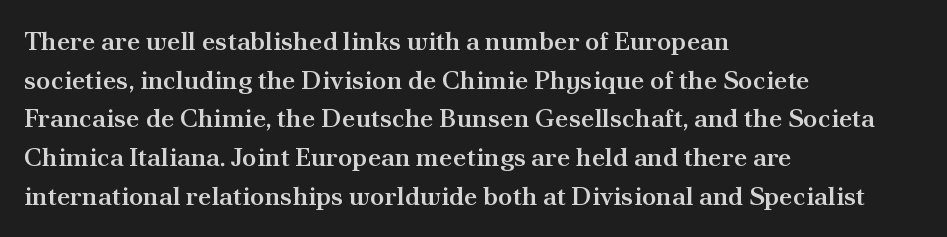
What stands out about the letter spacing? Nothing — it is the standard amount. Where is the straight margin? On the left. The glyphs are unaccompanied by any horizontal stroke below them. Is there any slant? The stems are plumb. The leading is moderate, giving the passage an even texture.
